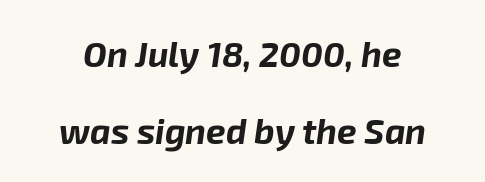
A typesetter would call this zero additional tracking. Glance below the letters and you will spot only blank space. Each glyph is drawn with heavy, bold strokes. The passage shown is typed in a proportional face where columns would drift. The typography opts for an oblique posture over an upright one. Horizontal bands of white between lines are thick stripes.
